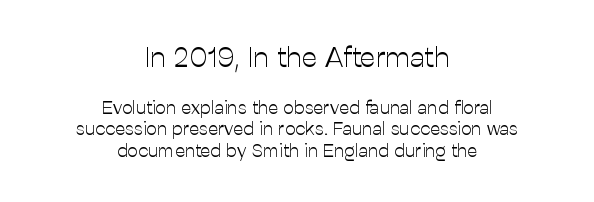
Q: Is the text bold? A: No.
Q: Is the text italic (slanted)? A: No, it is upright.
Q: Is the typeface a serif or a sans-serif typeface? A: Sans-serif.
Q: Is the text underlined? A: No.
Q: How is the paragraph aligned? A: Centered.
Q: Is the spacing between letters normal or unusually wide? A: Normal.
Q: Is the spacing between lines tight, normal or loose? A: Tight.
Q: Which block of text is set in a larger size, the first (top) or the second (bottom)? A: The first (top) one.
Q: Width (condensed, normal, or wide)? A: Normal.
Q: Stroke contrast? A: Low.
Q: x-height? A: Medium.
Q: Monospaced? A: No.
